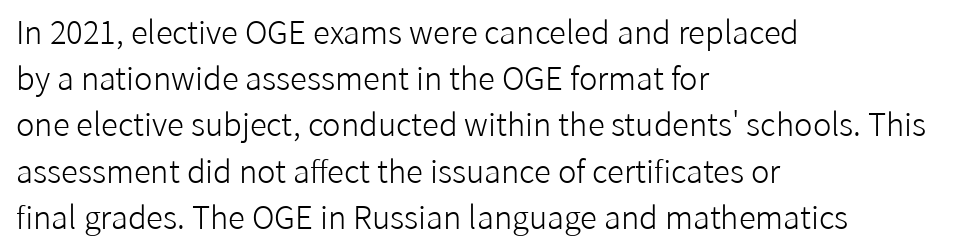
The image shows 31 px light sans-serif type, upright; set left-aligned, normal line spacing (1.49x), normal letter spacing, not underlined; low stroke contrast and a medium x-height.
